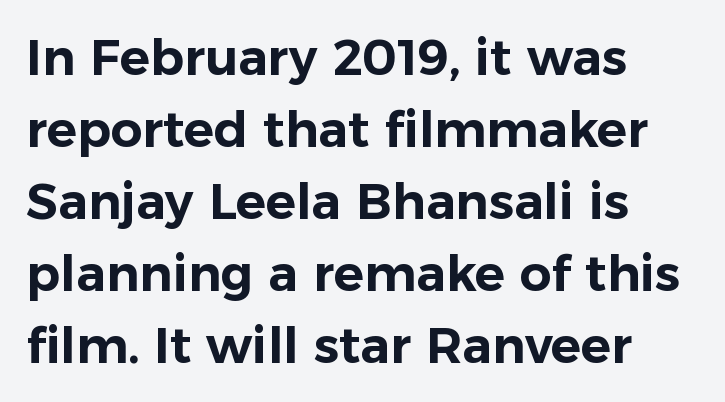
The image shows 50 px sans-serif type, upright; set left-aligned, normal line spacing (1.44x), normal letter spacing, not underlined; low stroke contrast and a medium x-height.
